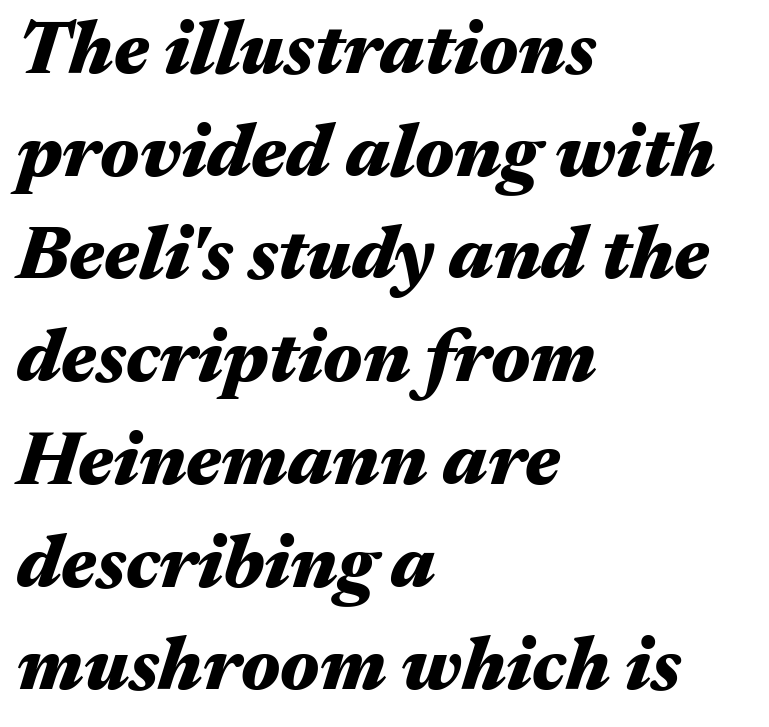
The image shows 75 px heavy, wide type, italic (leaning right); set left-aligned, normal line spacing (1.37x), normal letter spacing, not underlined; medium stroke contrast and a medium x-height.
